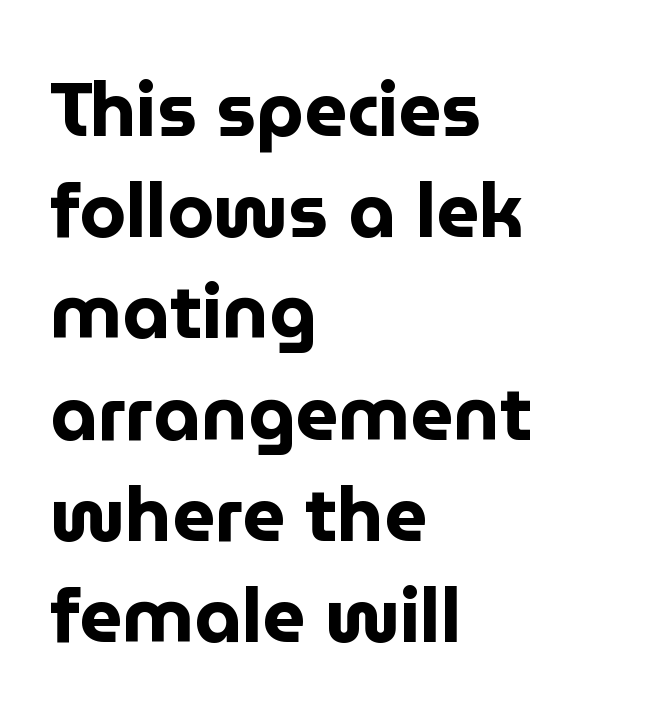
The image shows 75 px bold sans-serif type, upright; set left-aligned, normal line spacing (1.35x), normal letter spacing, not underlined; low stroke contrast and a medium x-height.
